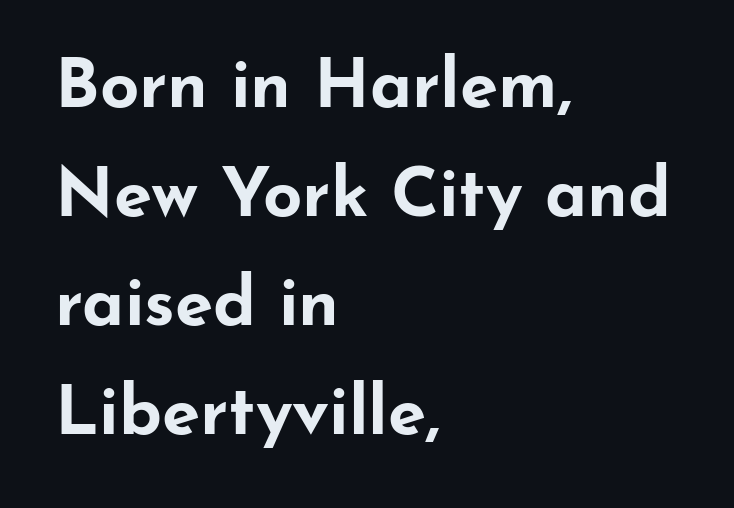
{"serif": "no", "italic": "no", "bold": "yes", "weight": "bold", "width": "wide", "stroke_contrast": "low", "x_height": "small", "monospaced": "no", "underline": "no", "align": "left", "line_spacing": "normal", "line_spacing_ratio": 1.58, "letter_spacing": "normal", "letter_spacing_em": 0.0, "glyph_px": 69}
